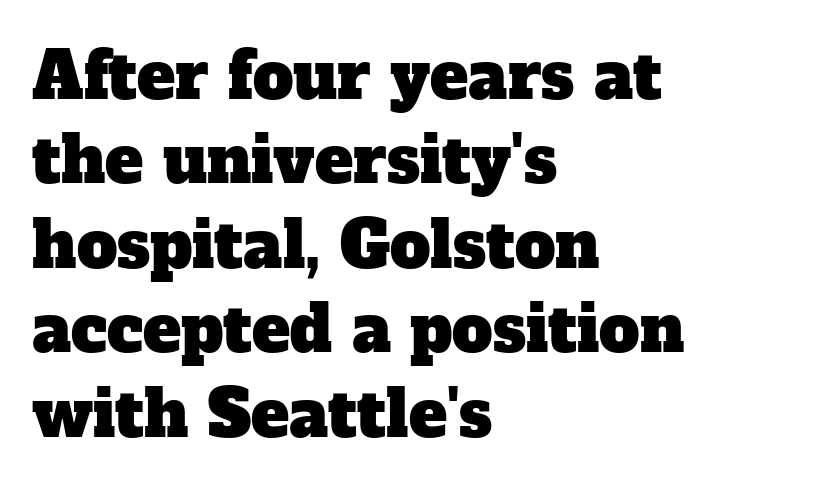
Type style note: has serifs. Nobody drew a line under any word here. Leading: standard. This sample uses plain, unmodified letter spacing.
